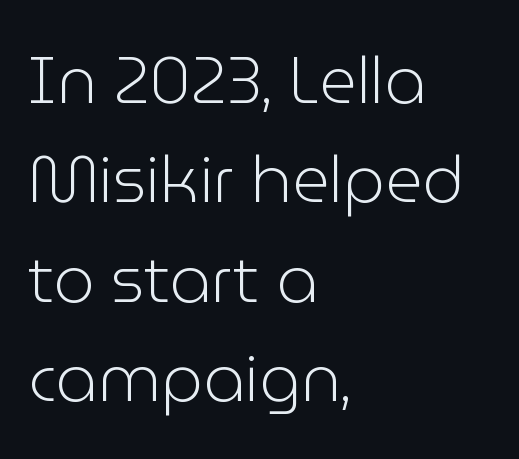
{"serif": "no", "italic": "no", "bold": "no", "weight": "light", "width": "normal", "stroke_contrast": "low", "x_height": "medium", "monospaced": "no", "underline": "no", "align": "left", "line_spacing": "normal", "line_spacing_ratio": 1.53, "letter_spacing": "normal", "letter_spacing_em": 0.0, "glyph_px": 65}
